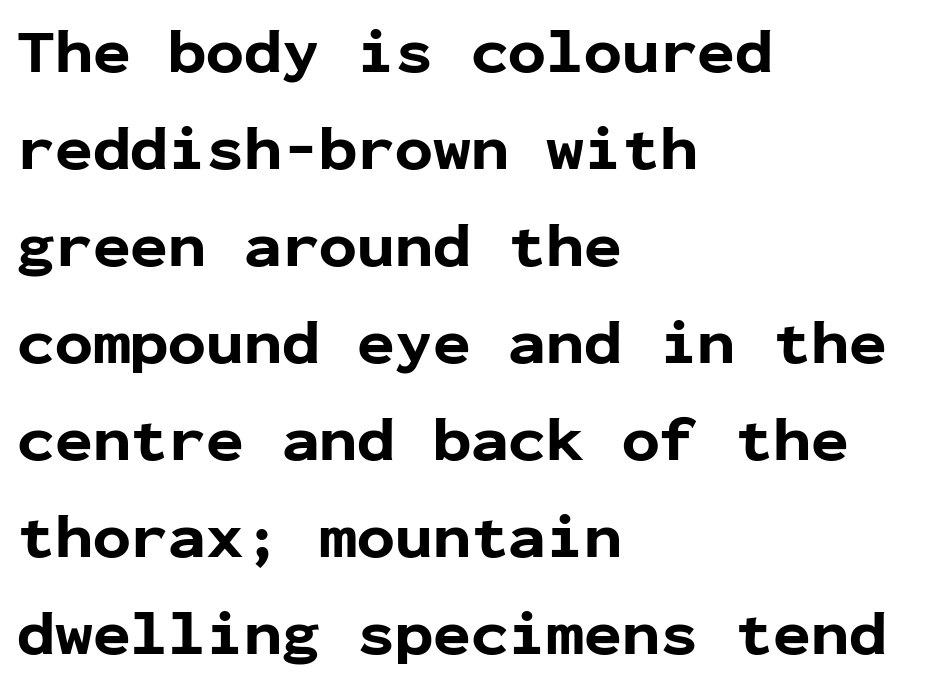
Q: Is the text bold? A: Yes.
Q: Is the text italic (slanted)? A: No, it is upright.
Q: Is the typeface a serif or a sans-serif typeface? A: Sans-serif.
Q: Is the text underlined? A: No.
Q: How is the paragraph aligned? A: Left-aligned.
Q: Is the spacing between letters normal or unusually wide? A: Normal.
Q: Is the spacing between lines tight, normal or loose? A: Normal.
Q: Width (condensed, normal, or wide)? A: Normal.
Q: Stroke contrast? A: Low.
Q: x-height? A: Medium.
Q: Monospaced? A: Yes.
